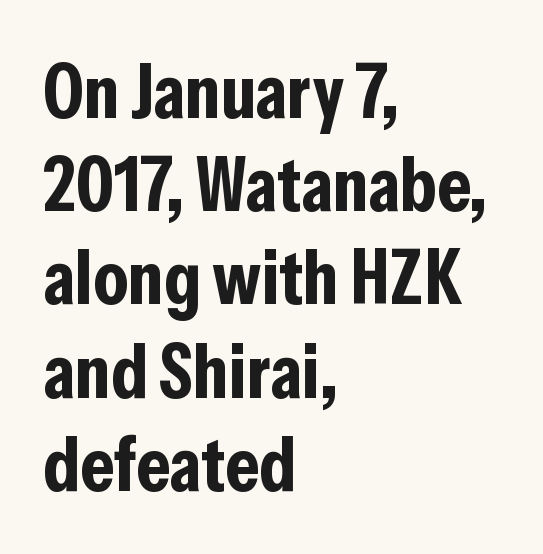
The image shows 77 px bold, condensed sans-serif type, upright; set left-aligned, line spacing 1.21x, normal letter spacing, not underlined; low stroke contrast and a medium x-height.
